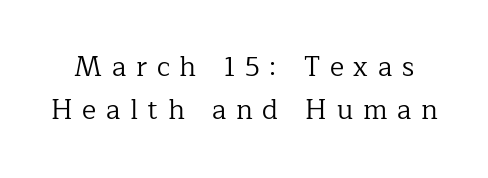
Line spacing here is normal. Letters have the restrained weight of plain body copy at most. No word sits above an underline. This sample uses expanded letter spacing, leaving extra air between glyphs. No italicization has been applied; the sample stays upright.
